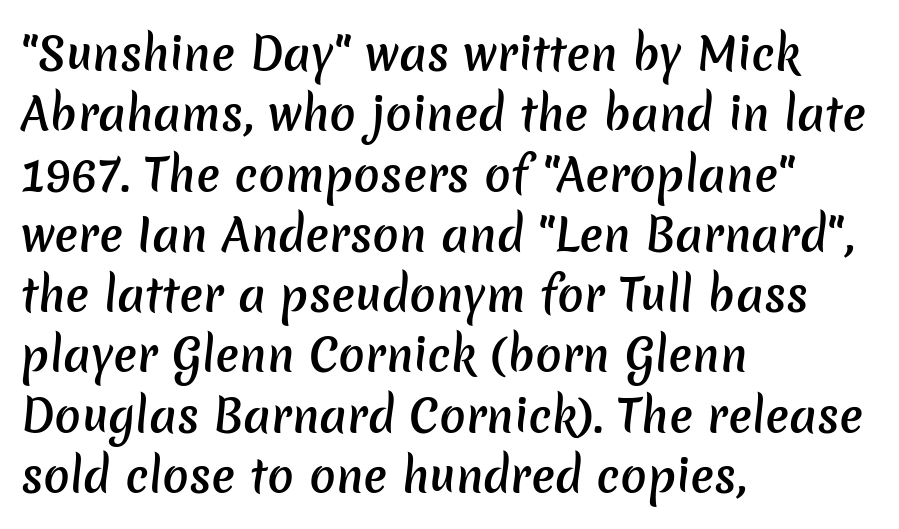
The image shows 44 px semibold sans-serif type; set left-aligned, normal line spacing (1.37x), normal letter spacing, not underlined; low stroke contrast and a medium x-height.
